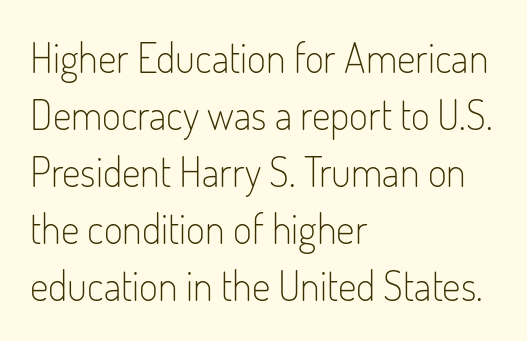
Q: Is the text bold? A: No.
Q: Is the text italic (slanted)? A: No, it is upright.
Q: Is the typeface a serif or a sans-serif typeface? A: Sans-serif.
Q: Is the text underlined? A: No.
Q: How is the paragraph aligned? A: Left-aligned.
Q: Is the spacing between letters normal or unusually wide? A: Normal.
Q: Is the spacing between lines tight, normal or loose? A: Normal.
Q: Width (condensed, normal, or wide)? A: Condensed.
Q: Stroke contrast? A: Low.
Q: x-height? A: Small.
Q: Monospaced? A: No.
